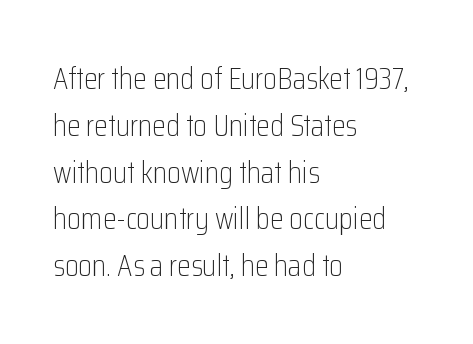
Honestly, there is no underline to notice here at all. The letterforms sit shoulder to shoulder at normal distance. You can tell from the bare stems that sans-serif type was used. Is this a heavy cut? Hardly; it is regular or lighter. Posture: vertical. Leading: standard.
